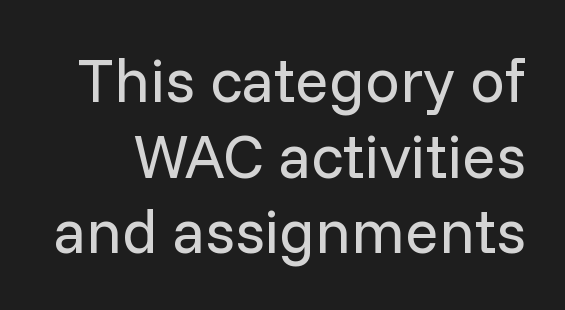
Lines of text with bare space underneath. The type is set solid horizontally, with unmodified tracking. The rendering uses natural spacing where letterforms have individual widths. The passage shown is typeset with a sans-serif family. In terms of posture, this sample is upright. Caption: face not bold, strokes unweighted.
